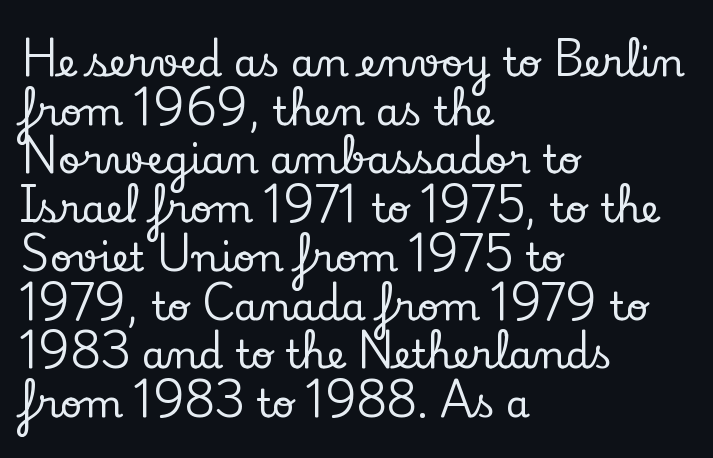
Is this a fixed-width face? No — the glyphs have proportional, varying widths. One-word summary of the alignment: left. Descenders are the only things crossing below the line. The specimen reads as upright at a glance.
